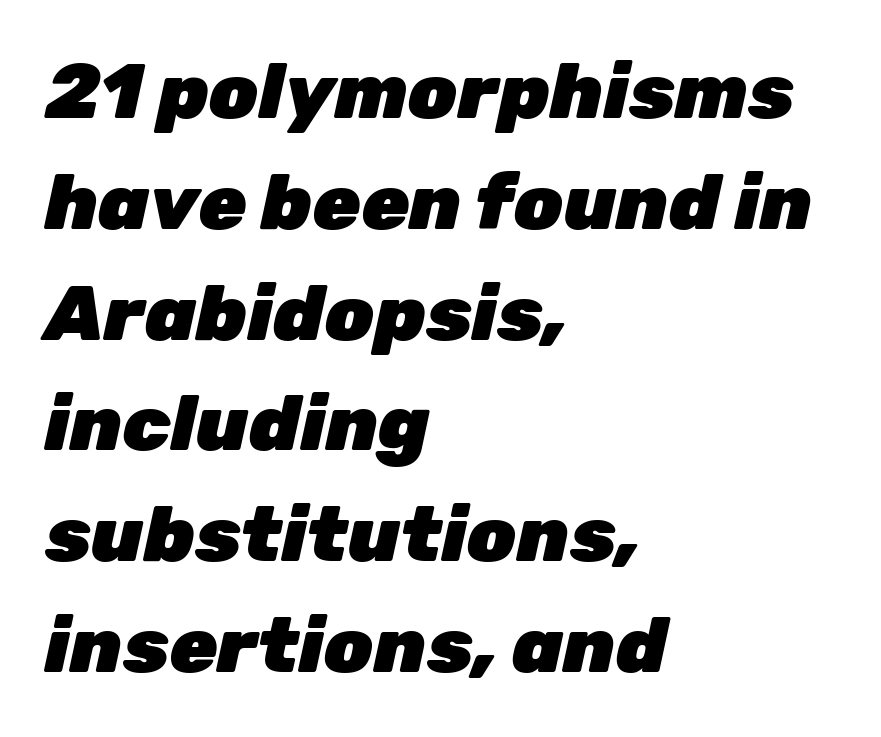
The image shows 78 px heavy type, italic (leaning right); set left-aligned, normal line spacing (1.42x), normal letter spacing, not underlined; low stroke contrast and a medium x-height.
